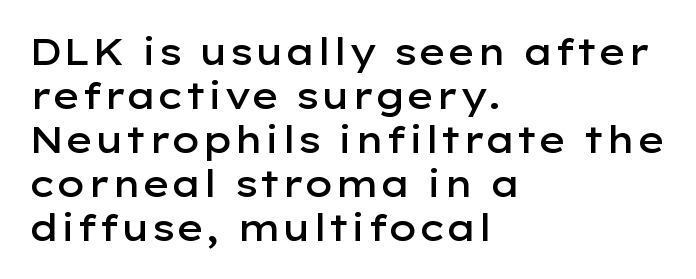
In terms of weight, the rendering is demibold, just under bold. Alignment: flush left. Glance below the letters and you will spot only blank space. Unlike italic type, these characters show no tilt at all.
